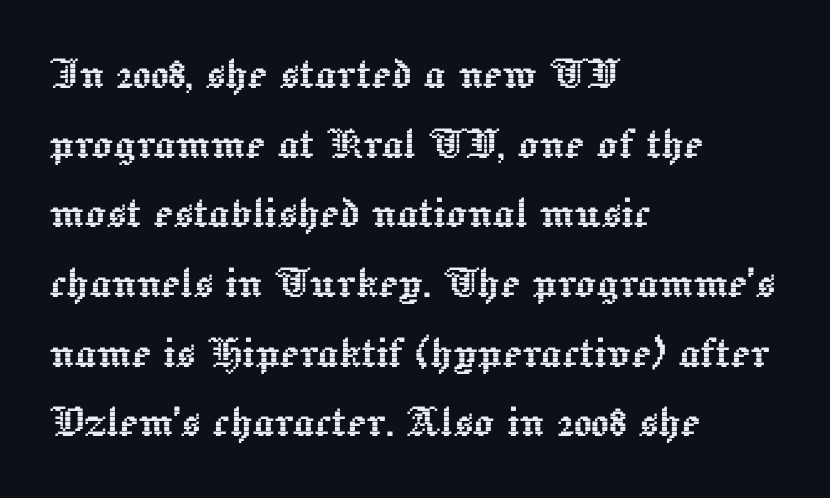
The image shows 52 px text type, upright; set left-aligned, normal line spacing (1.34x), normal letter spacing, not underlined; a medium x-height.
